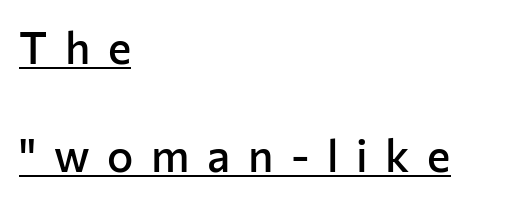
The image shows 44 px semibold sans-serif type, upright; set left-aligned, loose line spacing (2.45x), unusually wide letter spacing (+0.4 em), underlined; low stroke contrast and a medium x-height.
